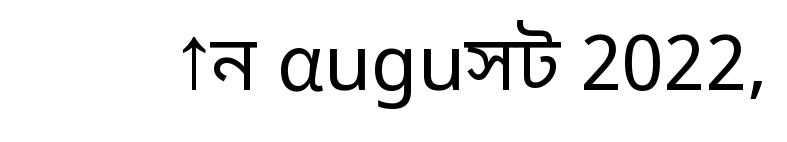
{"serif": "no", "italic": "no", "bold": "no", "weight": "regular", "width": "normal", "stroke_contrast": "low", "x_height": "medium", "monospaced": "no", "underline": "no", "letter_spacing": "normal", "letter_spacing_em": 0.0, "glyph_px": 76}
